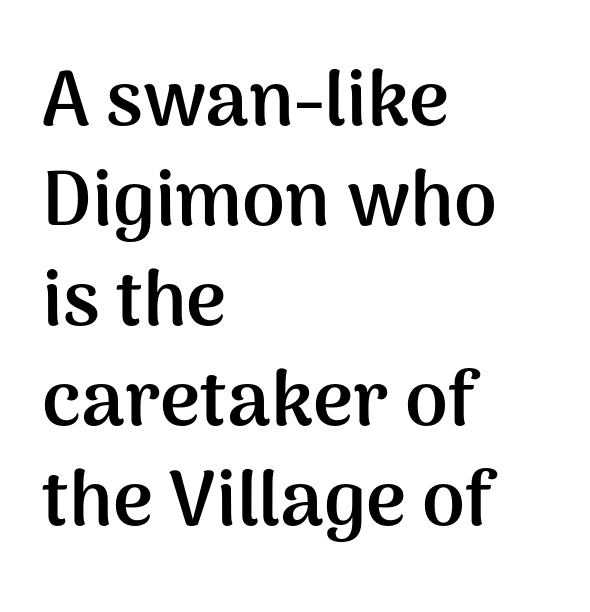
These lines keep a tight, regular rhythm from letter to letter. The space beneath each line is pristine and unruled. Rows of type keep a routine distance in the vertical direction. Vertical strokes here are truly vertical. You could not count columns in this text — the font is proportionally spaced.
